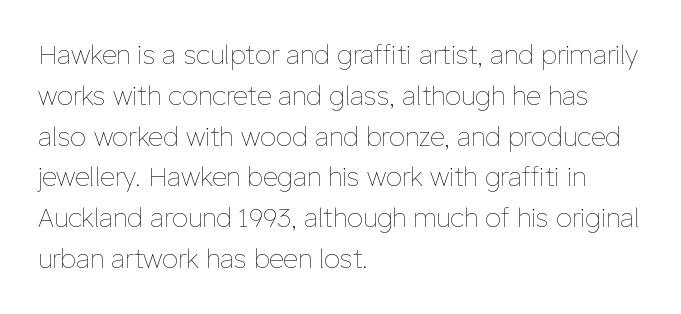
The gap between lines stays unmarked. No extra tracking has been applied to these lines. Does the leading feel generous? No, just average. Short and long lines alike share a common starting point at left.
